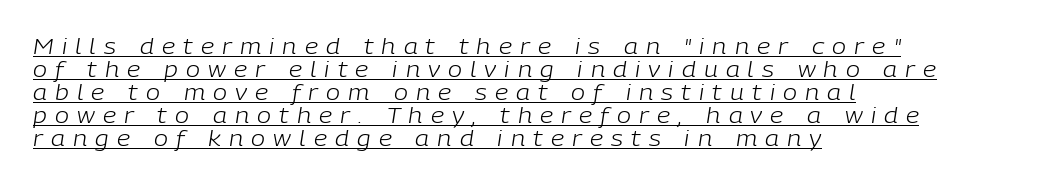
The image shows 21 px text type, italic (leaning right); set left-aligned, tight line spacing (1.1x), unusually wide letter spacing (+0.39 em), underlined.
